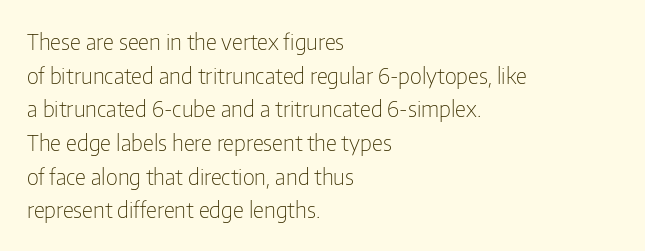
The image shows 22 px text type, upright; set left-aligned, normal line spacing (1.53x), normal letter spacing, not underlined.
